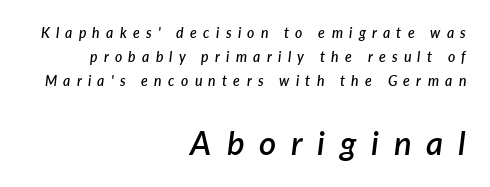
Here the second block reads like a headline and the first like body copy. What weight is shown? A semibold, between regular and bold. Successive baselines arrive at the customary interval. Observe the lean: these are italic letterforms.
